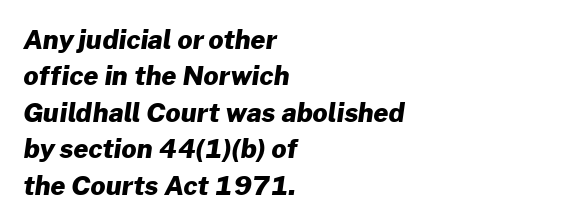
The image shows 26 px bold type; set left-aligned, normal line spacing (1.4x), normal letter spacing, not underlined.
